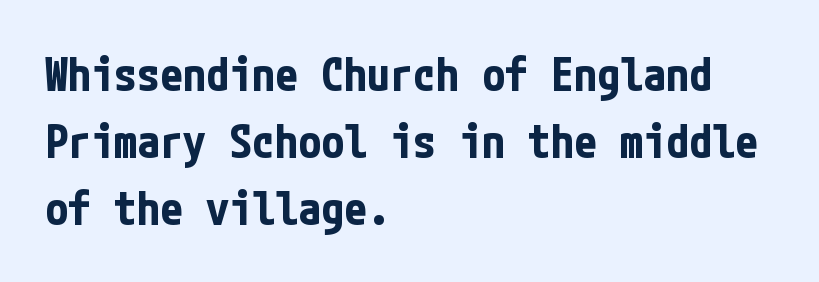
{"serif": "no", "italic": "no", "bold": "yes", "weight": "bold", "width": "condensed", "stroke_contrast": "low", "x_height": "medium", "underline": "no", "align": "left", "line_spacing": "normal", "line_spacing_ratio": 1.46, "letter_spacing": "normal", "letter_spacing_em": 0.0, "glyph_px": 46}
